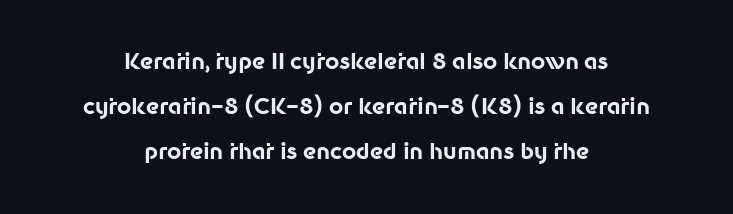
Does extra space separate the letters? No, they use regular spacing. Designer's note — italics off, roman on. Alignment: centered. Plenty of ink on the page — the face is bold. Glance below the letters and you will spot only blank space. Compared with typical paragraphs, the rows here are farther apart.
